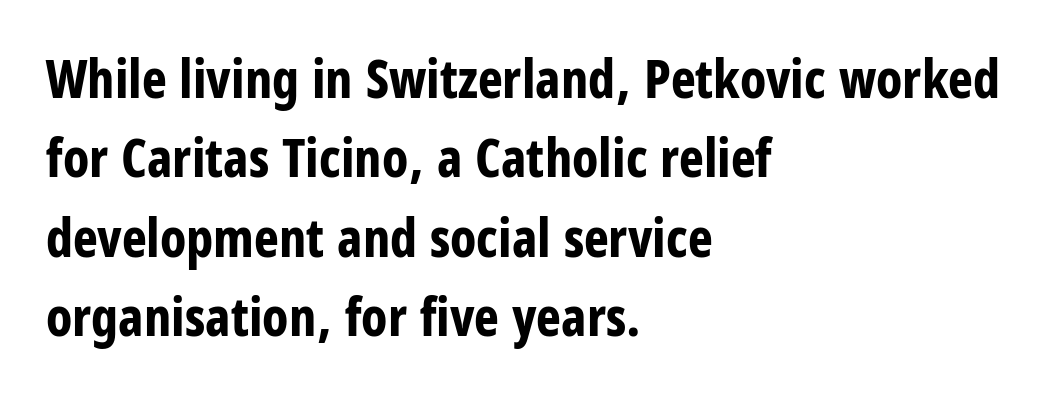
The image shows 53 px bold, condensed sans-serif type, upright; set left-aligned, normal line spacing (1.5x), normal letter spacing, not underlined; low stroke contrast and a large x-height.
